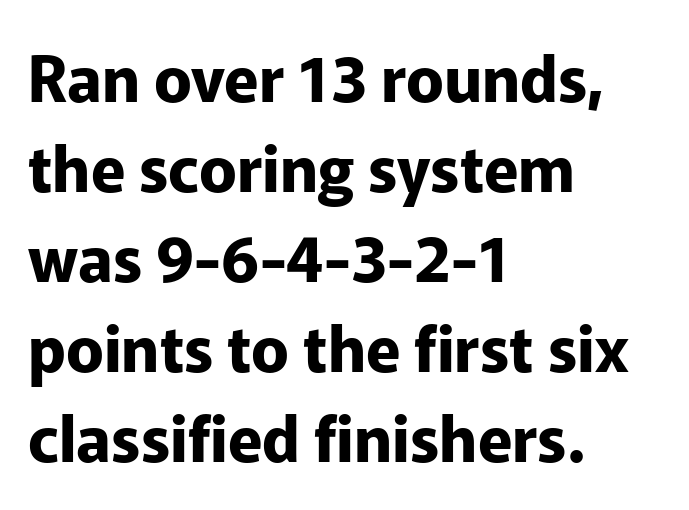
This is roman type, the default non-slanted kind. Descenders hang freely into open space. Regarding serifs, this sample does without them. These lines keep a tight, regular rhythm from letter to letter.
